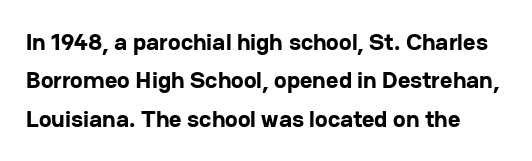
{"italic": "no", "bold": "yes", "underline": "no", "line_spacing": "normal", "line_spacing_ratio": 1.6, "letter_spacing": "normal", "letter_spacing_em": 0.0, "glyph_px": 24}
